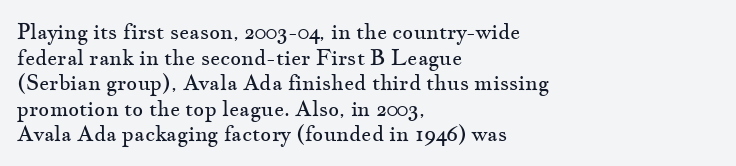
The image shows 21 px text type, upright; set left-aligned, line spacing 1.22x, normal letter spacing, not underlined.
